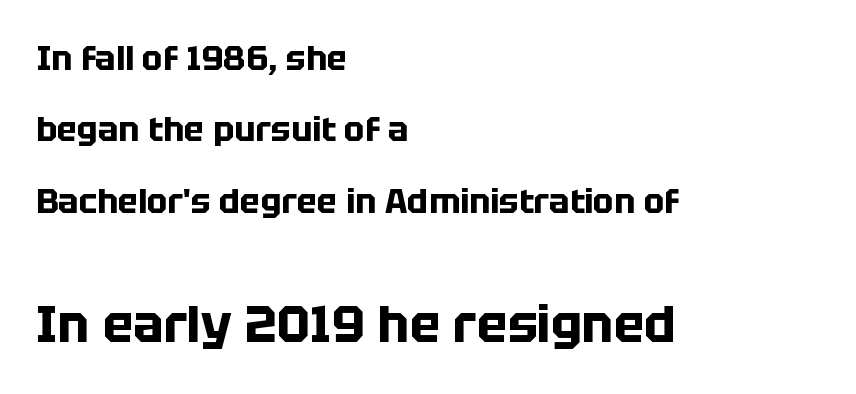
Q: Is the text bold? A: Yes.
Q: Is the text italic (slanted)? A: No, it is upright.
Q: Is the typeface a serif or a sans-serif typeface? A: Sans-serif.
Q: Is the text underlined? A: No.
Q: How is the paragraph aligned? A: Left-aligned.
Q: Is the spacing between letters normal or unusually wide? A: Normal.
Q: Is the spacing between lines tight, normal or loose? A: Loose.
Q: Which block of text is set in a larger size, the first (top) or the second (bottom)? A: The second (bottom) one.
Q: Width (condensed, normal, or wide)? A: Normal.
Q: Stroke contrast? A: Low.
Q: x-height? A: Large.
Q: Monospaced? A: No.
